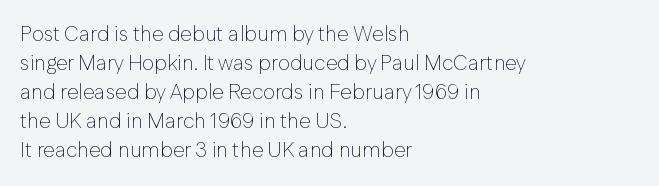
{"italic": "no", "bold": "no", "underline": "no", "align": "left", "line_spacing": "normal", "line_spacing_ratio": 1.38, "letter_spacing": "normal", "letter_spacing_em": 0.0, "glyph_px": 21}
